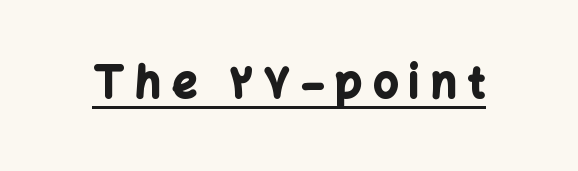
Font category for this specimen: sans-serif. These lines carry a lot of weight — the face is fully bold. The sample's only ornament is a line tracing under the words. This sample uses expanded letter spacing, leaving extra air between glyphs. This is roman type, the default non-slanted kind. The passage shown is typed in a proportional face where columns would drift.
